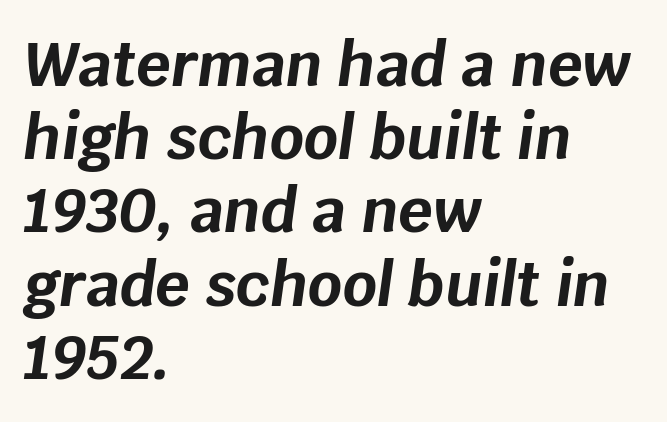
Q: Is the text bold? A: Yes.
Q: Is the text italic (slanted)? A: Yes, it leans right by about 8 degrees.
Q: Is the text underlined? A: No.
Q: How is the paragraph aligned? A: Left-aligned.
Q: Is the spacing between letters normal or unusually wide? A: Normal.
Q: Width (condensed, normal, or wide)? A: Normal.
Q: Stroke contrast? A: Low.
Q: x-height? A: Large.
Q: Monospaced? A: No.
